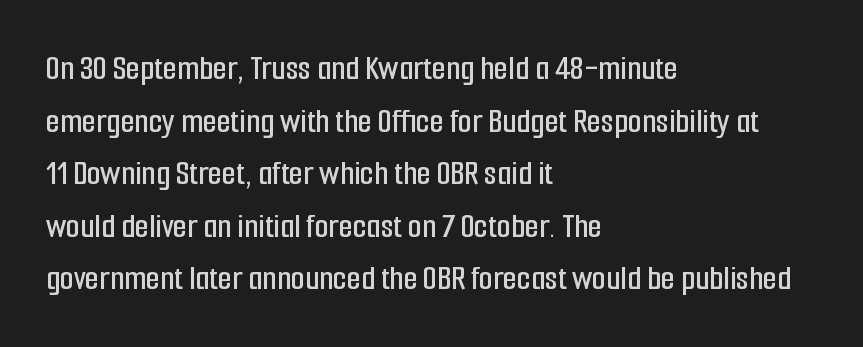
{"serif": "no", "italic": "no", "width": "condensed", "stroke_contrast": "low", "x_height": "medium", "monospaced": "no", "underline": "no", "align": "left", "line_spacing": "normal", "line_spacing_ratio": 1.46, "letter_spacing": "normal", "letter_spacing_em": 0.0, "glyph_px": 36}
